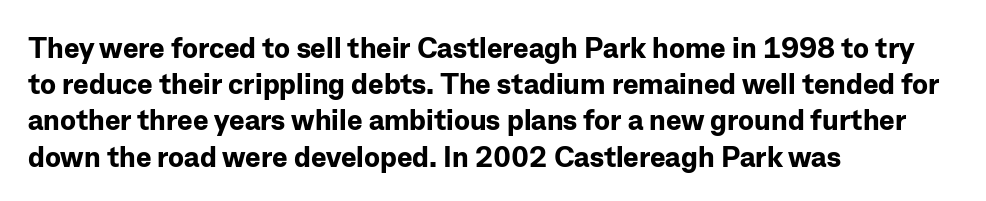
Q: Is the text bold? A: Yes.
Q: Is the text italic (slanted)? A: No, it is upright.
Q: Is the typeface a serif or a sans-serif typeface? A: Sans-serif.
Q: Is the text underlined? A: No.
Q: How is the paragraph aligned? A: Left-aligned.
Q: Is the spacing between letters normal or unusually wide? A: Normal.
Q: Is the spacing between lines tight, normal or loose? A: Normal.
Q: Width (condensed, normal, or wide)? A: Normal.
Q: Stroke contrast? A: Low.
Q: x-height? A: Medium.
Q: Monospaced? A: No.
